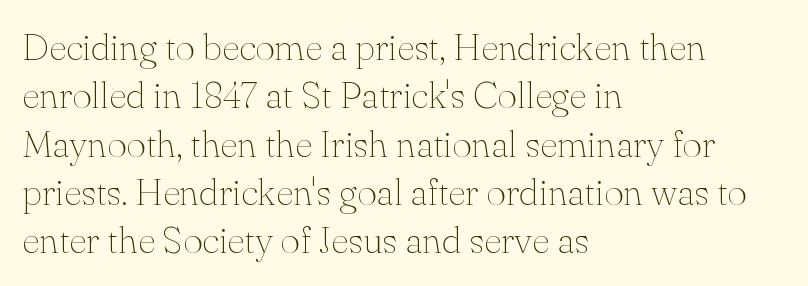
{"serif": "yes", "italic": "no", "bold": "no", "weight": "thin", "width": "normal", "stroke_contrast": "medium", "x_height": "small", "monospaced": "no", "underline": "no", "align": "left", "line_spacing": "normal", "line_spacing_ratio": 1.27, "letter_spacing": "normal", "letter_spacing_em": 0.0, "glyph_px": 38}
